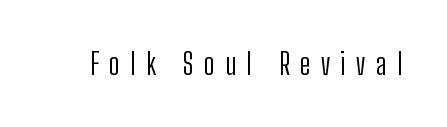
The image shows 30 px light, condensed sans-serif type, upright; set unusually wide letter spacing (+0.35 em), not underlined; low stroke contrast and a medium x-height.
